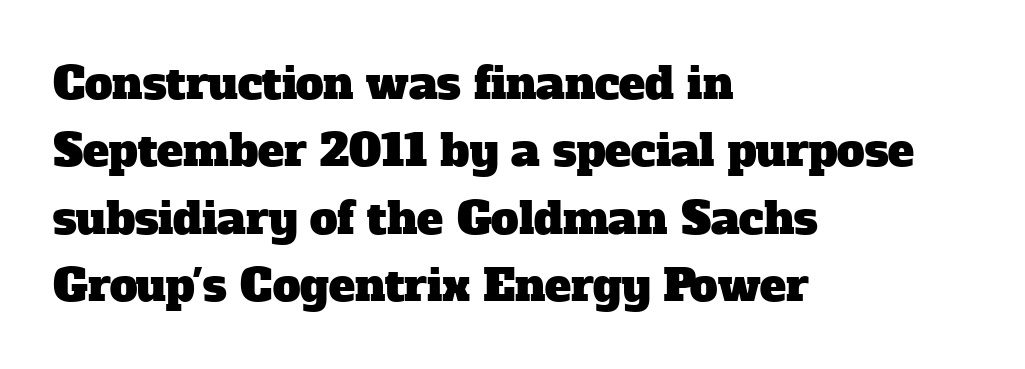
The image shows 44 px serif type; set left-aligned, normal line spacing (1.53x), normal letter spacing, not underlined; low stroke contrast and a medium x-height.
